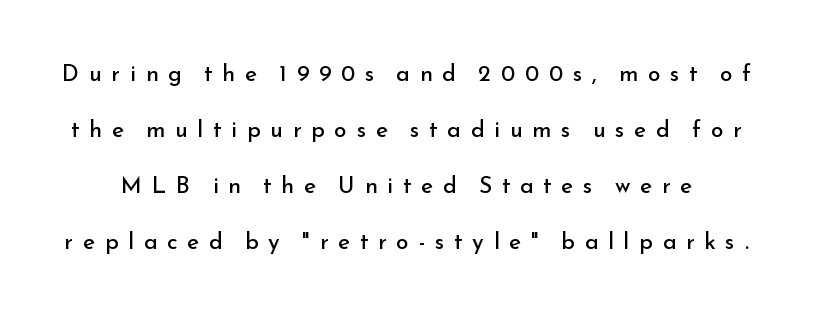
Honestly, the letter spacing is so wide it's the main thing you notice. Letters rest on an invisible, unmarked baseline. Stem width sits at or under what a default text font uses. Does the lettering tilt? It doesn't — this is upright.
